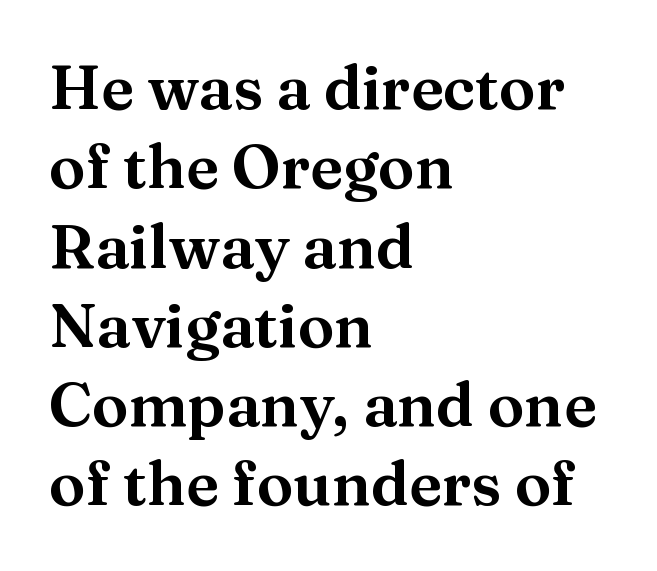
The image shows 61 px wide serif type, upright; set left-aligned, normal line spacing (1.3x), normal letter spacing, not underlined; medium stroke contrast and a medium x-height.
